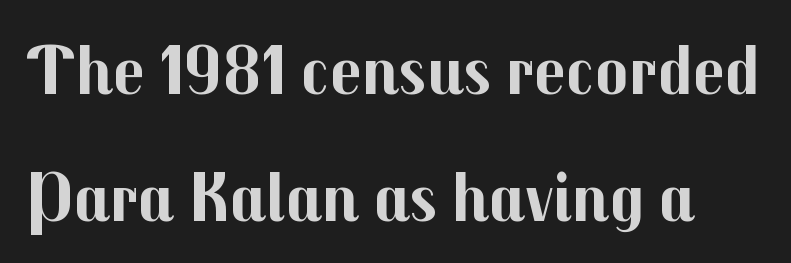
Q: Is the text bold? A: Yes.
Q: Is the text italic (slanted)? A: No, it is upright.
Q: Is the typeface a serif or a sans-serif typeface? A: Sans-serif.
Q: Is the text underlined? A: No.
Q: Is the spacing between letters normal or unusually wide? A: Normal.
Q: Width (condensed, normal, or wide)? A: Normal.
Q: Stroke contrast? A: Medium.
Q: x-height? A: Medium.
Q: Monospaced? A: No.
